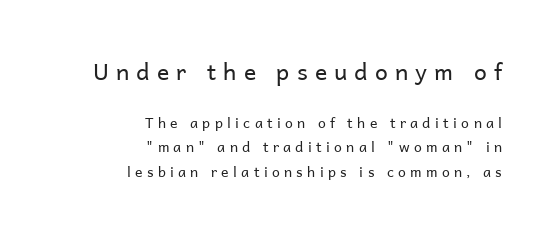
The tracking jumps out immediately: characters are airy and widely separated. No letter is thick-stroked: the sample isn't bold. Does the lettering tilt? It doesn't — this is upright. The space directly below the letters is spotless.
